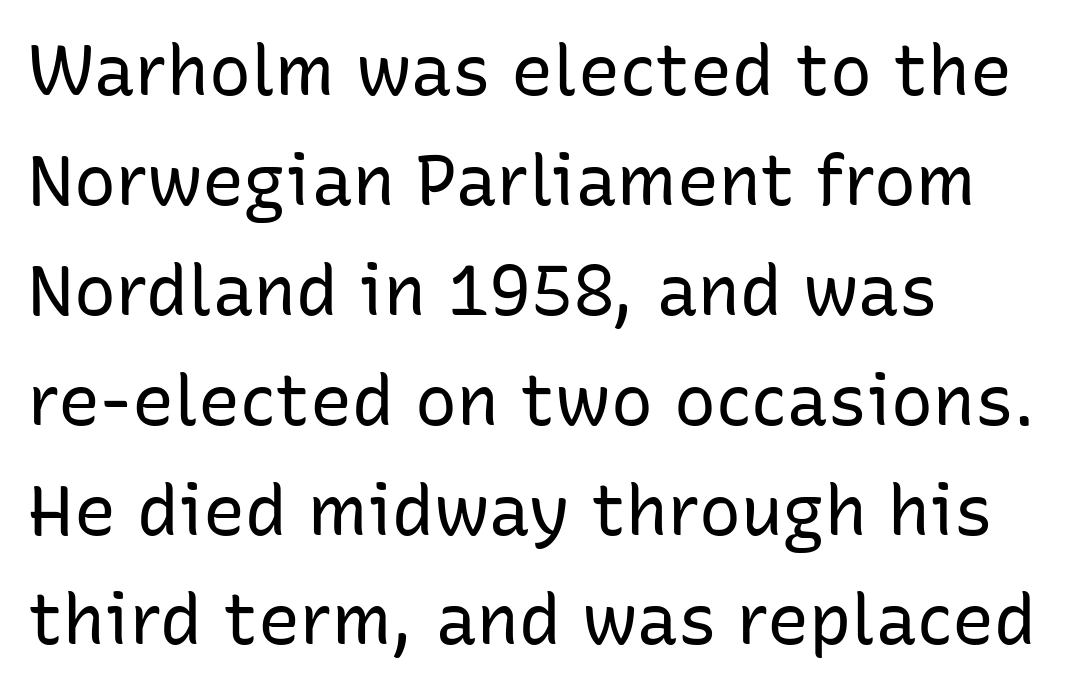
{"serif": "no", "italic": "no", "bold": "no", "weight": "regular", "width": "normal", "stroke_contrast": "low", "x_height": "medium", "monospaced": "no", "underline": "no", "align": "left", "line_spacing": "normal", "line_spacing_ratio": 1.57, "letter_spacing": "normal", "letter_spacing_em": 0.0, "glyph_px": 70}
